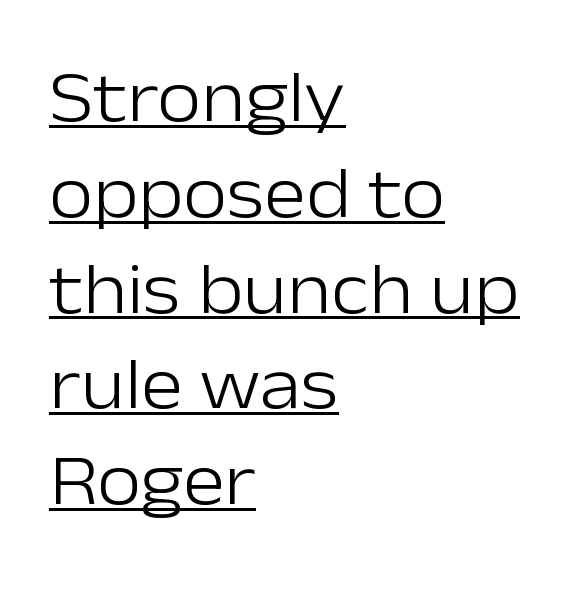
The image shows 72 px light sans-serif type, upright; set left-aligned, normal line spacing (1.33x), normal letter spacing, underlined; low stroke contrast and a medium x-height.
